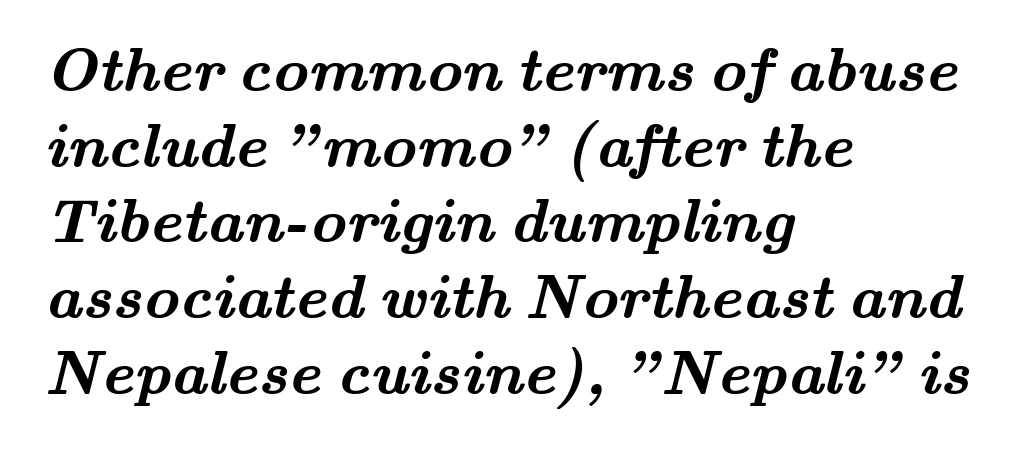
The image shows 62 px semibold, wide serif type; set left-aligned, line spacing 1.22x, normal letter spacing, not underlined; medium stroke contrast and a small x-height.
